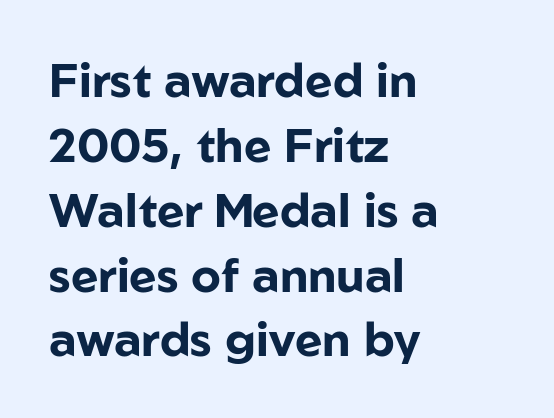
{"serif": "no", "italic": "no", "bold": "yes", "weight": "bold", "width": "normal", "stroke_contrast": "low", "x_height": "medium", "monospaced": "no", "underline": "no", "align": "left", "line_spacing": "normal", "line_spacing_ratio": 1.38, "letter_spacing": "normal", "letter_spacing_em": 0.0, "glyph_px": 47}
